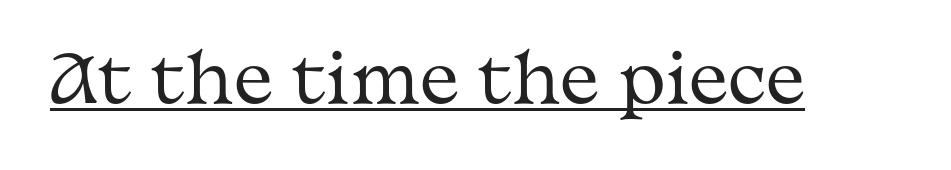
Q: Is the text bold? A: No.
Q: Is the text italic (slanted)? A: No, it is upright.
Q: Is the typeface a serif or a sans-serif typeface? A: Serif.
Q: Is the text underlined? A: Yes.
Q: Is the spacing between letters normal or unusually wide? A: Normal.
Q: Width (condensed, normal, or wide)? A: Wide.
Q: Stroke contrast? A: Medium.
Q: x-height? A: Medium.
Q: Monospaced? A: No.
